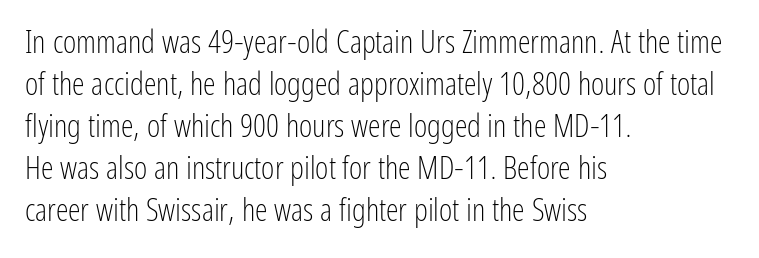
The image shows 32 px light, condensed sans-serif type, upright; set left-aligned, normal line spacing (1.31x), normal letter spacing, not underlined; low stroke contrast and a medium x-height.
